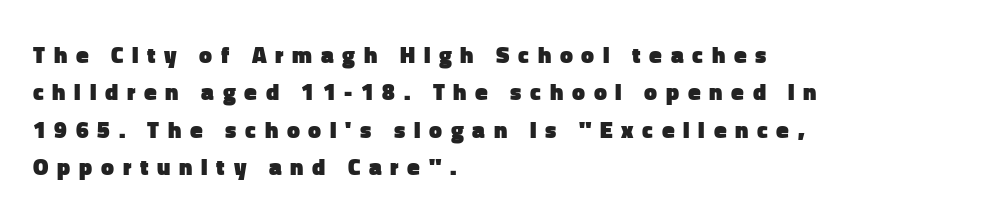
Q: Is the text bold? A: Yes.
Q: Is the text italic (slanted)? A: No, it is upright.
Q: Is the text underlined? A: No.
Q: How is the paragraph aligned? A: Left-aligned.
Q: Is the spacing between letters normal or unusually wide? A: Unusually wide.
Q: Is the spacing between lines tight, normal or loose? A: Normal.
